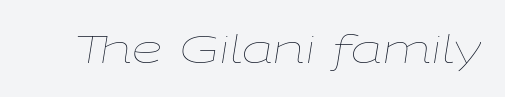
Q: Is the text bold? A: No.
Q: Is the text italic (slanted)? A: Yes, it leans right by about 9 degrees.
Q: Is the text underlined? A: No.
Q: Is the spacing between letters normal or unusually wide? A: Normal.
Q: Width (condensed, normal, or wide)? A: Wide.
Q: Stroke contrast? A: Low.
Q: x-height? A: Medium.
Q: Monospaced? A: No.
